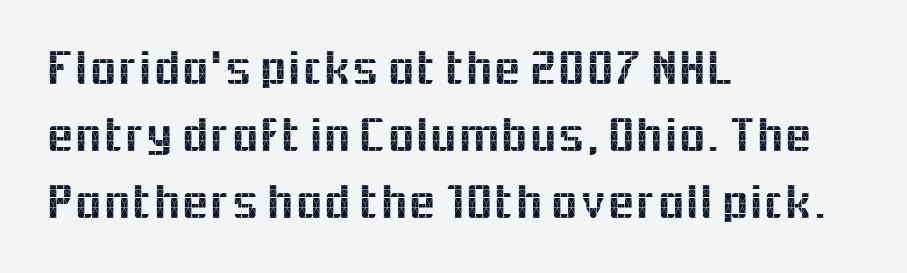
The image shows 50 px sans-serif type, upright; set left-aligned, normal line spacing (1.34x), normal letter spacing, not underlined; a medium x-height.
